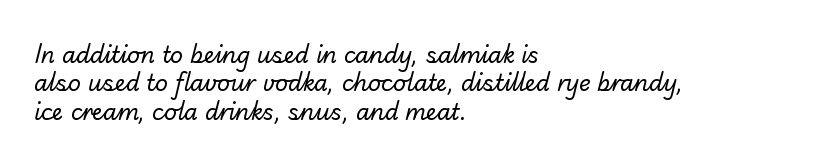
Q: Is the text bold? A: No.
Q: Is the text underlined? A: No.
Q: How is the paragraph aligned? A: Left-aligned.
Q: Is the spacing between letters normal or unusually wide? A: Normal.
Q: Is the spacing between lines tight, normal or loose? A: Normal.
